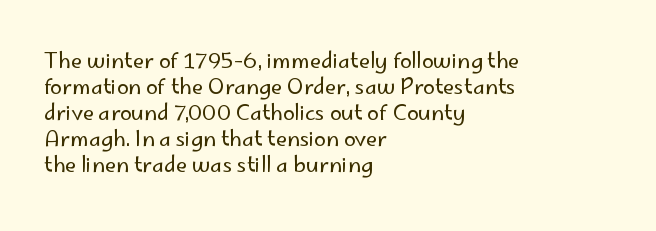
The typography opts for an upright posture over an oblique one. Unmarked baselines from the first word to the last. Students, note that the glyphs here touch the page at normal intervals. Which margin do the lines hug? The left one — the right edge is uneven. The typesetting does not lean heavy: it is not bold.
